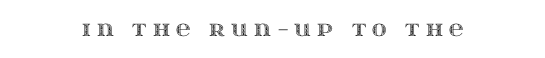
The space directly below the letters is spotless. Every row of glyphs is offset so its center matches the block's center. The rendering inserts visible extra space after every character. Every character sits straight up, as roman type does.
